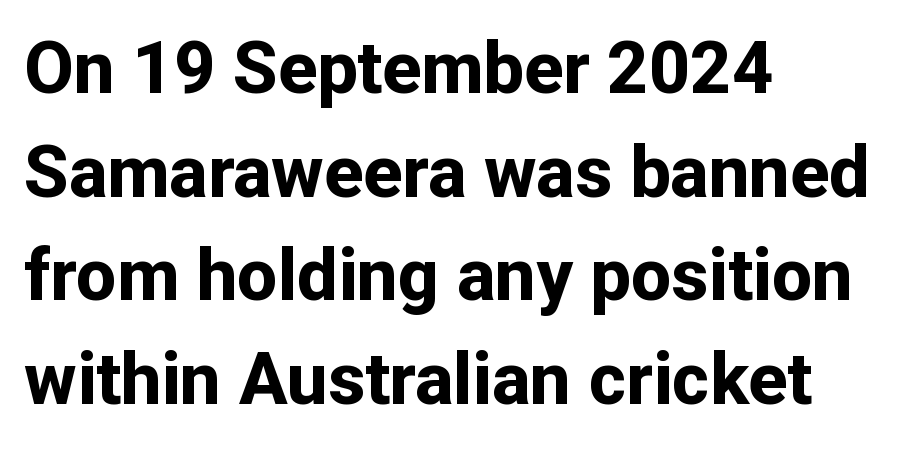
{"serif": "no", "italic": "no", "bold": "yes", "weight": "bold", "width": "normal", "stroke_contrast": "low", "x_height": "medium", "monospaced": "no", "underline": "no", "align": "left", "line_spacing": "normal", "line_spacing_ratio": 1.44, "letter_spacing": "normal", "letter_spacing_em": 0.0, "glyph_px": 72}
